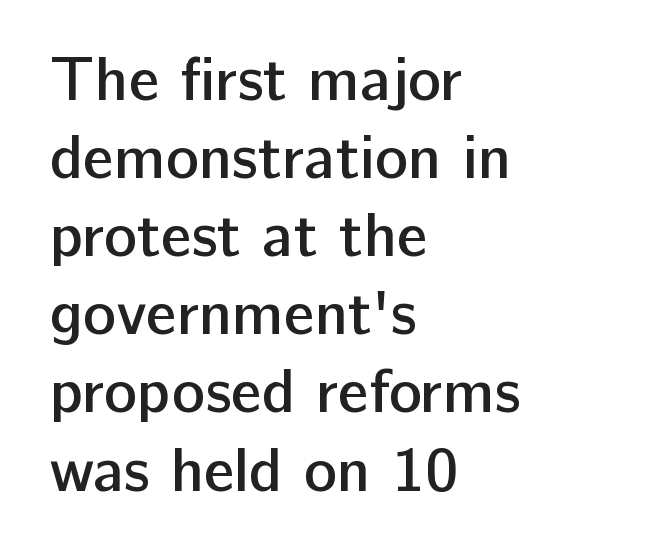
{"serif": "no", "italic": "no", "bold": "semi", "weight": "semibold", "width": "normal", "stroke_contrast": "low", "x_height": "medium", "monospaced": "no", "underline": "no", "align": "left", "line_spacing": "normal", "line_spacing_ratio": 1.26, "letter_spacing": "normal", "letter_spacing_em": 0.0, "glyph_px": 62}
